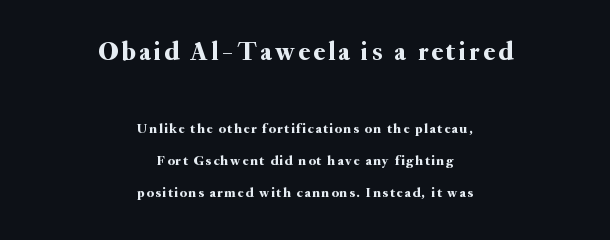
Short and long lines alike share a common midpoint. Honestly, there is no underline to notice here at all. Compared with typical paragraphs, the rows here are farther apart. Ascenders rise straight up at ninety degrees.
